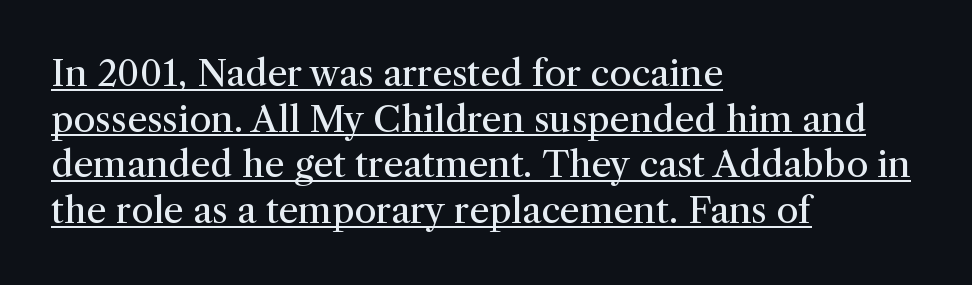
Q: Is the text bold? A: No.
Q: Is the text italic (slanted)? A: No, it is upright.
Q: Is the typeface a serif or a sans-serif typeface? A: Serif.
Q: Is the text underlined? A: Yes.
Q: How is the paragraph aligned? A: Left-aligned.
Q: Is the spacing between letters normal or unusually wide? A: Normal.
Q: Is the spacing between lines tight, normal or loose? A: Normal.
Q: Width (condensed, normal, or wide)? A: Normal.
Q: Stroke contrast? A: Medium.
Q: x-height? A: Medium.
Q: Monospaced? A: No.
